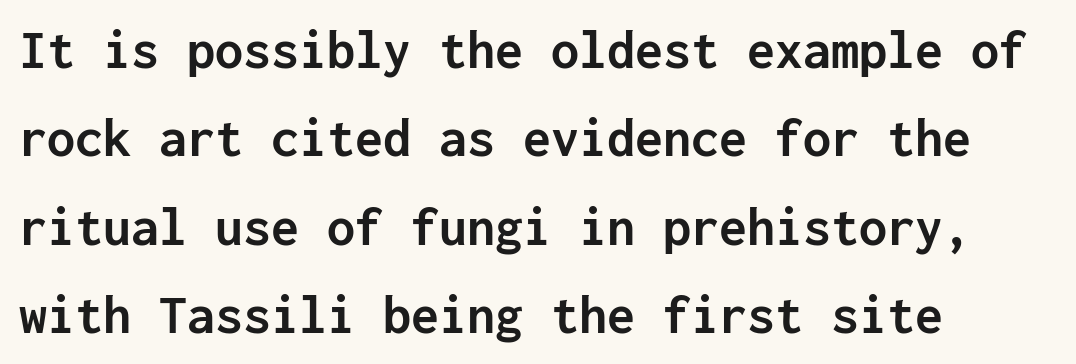
{"serif": "no", "italic": "no", "bold": "yes", "weight": "semibold", "width": "normal", "stroke_contrast": "low", "x_height": "medium", "monospaced": "yes", "underline": "no", "align": "left", "line_spacing": "normal", "line_spacing_ratio": 1.58, "letter_spacing": "normal", "letter_spacing_em": 0.0, "glyph_px": 56}
